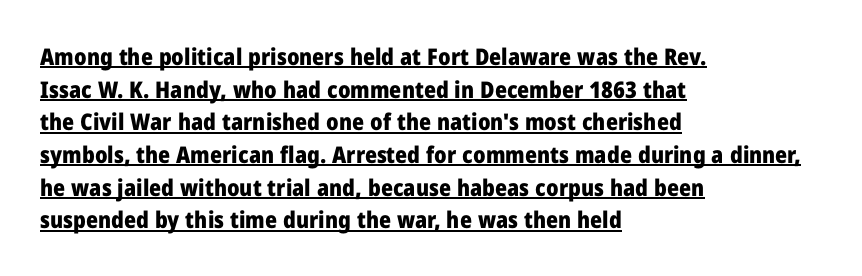
The image shows 23 px bold type, upright; set left-aligned, normal line spacing (1.42x), normal letter spacing, underlined.
